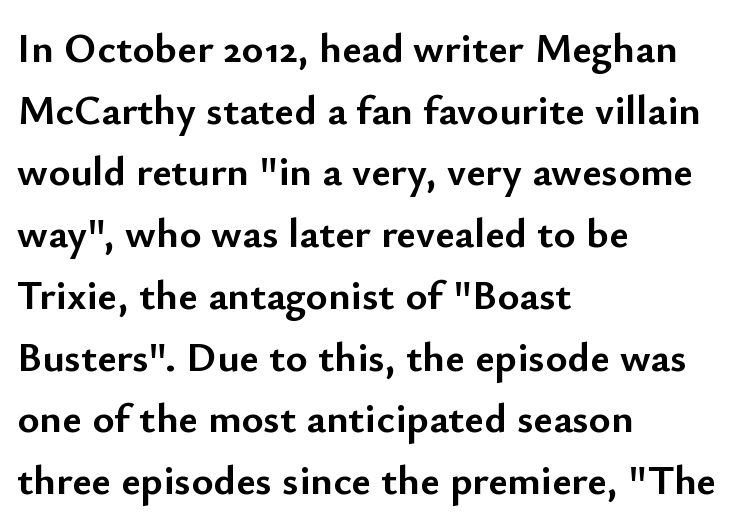
Q: Is the text bold? A: Yes.
Q: Is the text italic (slanted)? A: No, it is upright.
Q: Is the typeface a serif or a sans-serif typeface? A: Sans-serif.
Q: Is the text underlined? A: No.
Q: How is the paragraph aligned? A: Left-aligned.
Q: Is the spacing between letters normal or unusually wide? A: Normal.
Q: Is the spacing between lines tight, normal or loose? A: Normal.
Q: Width (condensed, normal, or wide)? A: Normal.
Q: Stroke contrast? A: Low.
Q: x-height? A: Small.
Q: Monospaced? A: No.
